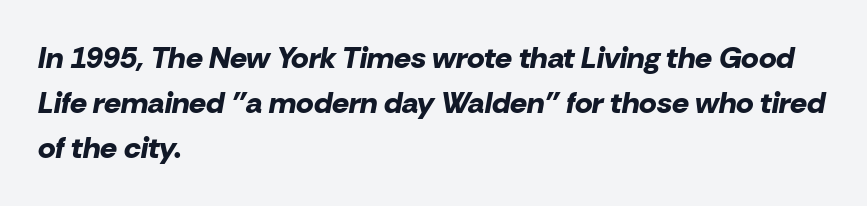
Q: Is the text bold? A: Yes.
Q: Is the text italic (slanted)? A: Yes, it leans right by about 10 degrees.
Q: Is the text underlined? A: No.
Q: How is the paragraph aligned? A: Left-aligned.
Q: Is the spacing between letters normal or unusually wide? A: Normal.
Q: Is the spacing between lines tight, normal or loose? A: Normal.
Q: Width (condensed, normal, or wide)? A: Normal.
Q: Stroke contrast? A: Low.
Q: x-height? A: Medium.
Q: Monospaced? A: No.
